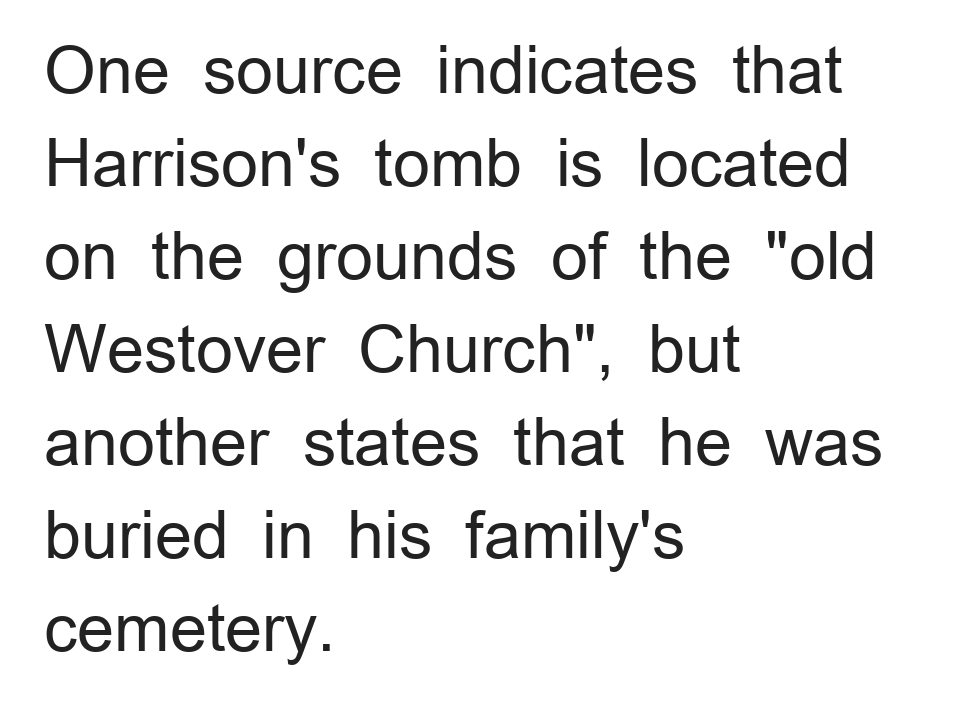
You could not count columns in this text — the font is proportionally spaced. Which margin do the lines hug? The left one — the right edge is uneven. The rows are spaced the way most documents space them. The type family on display is of the sans-serif kind.
